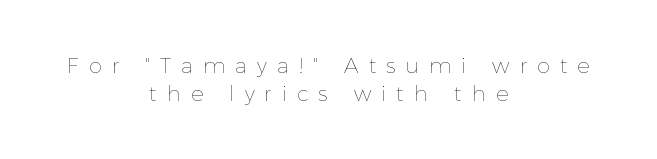
The image shows 21 px text type, upright; set centered, normal line spacing (1.31x), unusually wide letter spacing (+0.48 em), not underlined.
